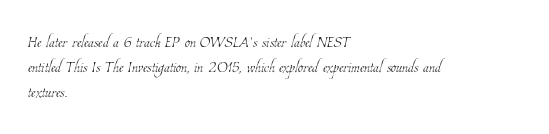
Q: Is the text bold? A: No.
Q: Is the text underlined? A: No.
Q: How is the paragraph aligned? A: Left-aligned.
Q: Is the spacing between letters normal or unusually wide? A: Normal.
